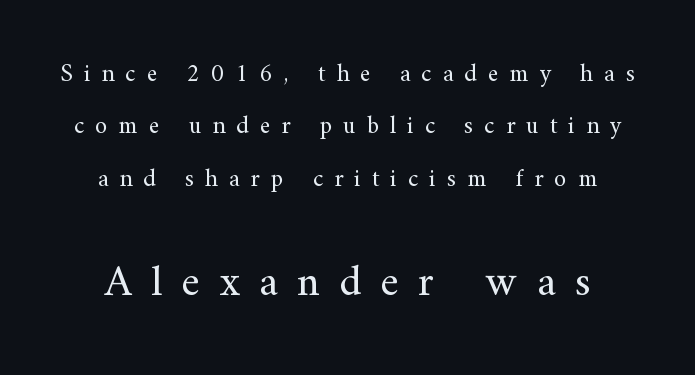
Q: Is the text bold? A: No.
Q: Is the text italic (slanted)? A: No, it is upright.
Q: Is the typeface a serif or a sans-serif typeface? A: Serif.
Q: Is the text underlined? A: No.
Q: How is the paragraph aligned? A: Centered.
Q: Is the spacing between letters normal or unusually wide? A: Unusually wide.
Q: Is the spacing between lines tight, normal or loose? A: Loose.
Q: Which block of text is set in a larger size, the first (top) or the second (bottom)? A: The second (bottom) one.
Q: Width (condensed, normal, or wide)? A: Normal.
Q: Stroke contrast? A: Medium.
Q: x-height? A: Small.
Q: Monospaced? A: No.
